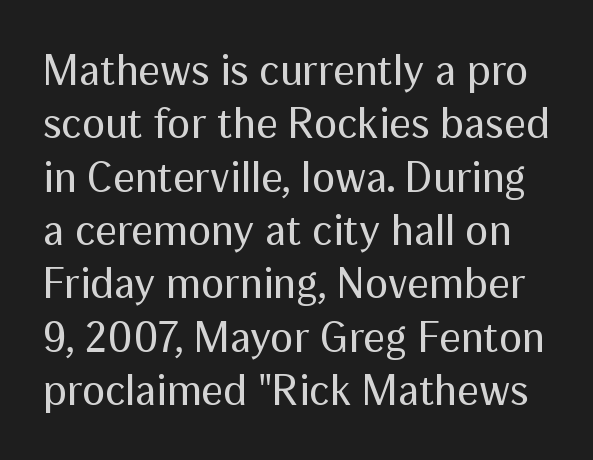
The image shows 43 px regular-weight sans-serif type, upright; set line spacing 1.24x, normal letter spacing, not underlined; medium stroke contrast and a medium x-height.
